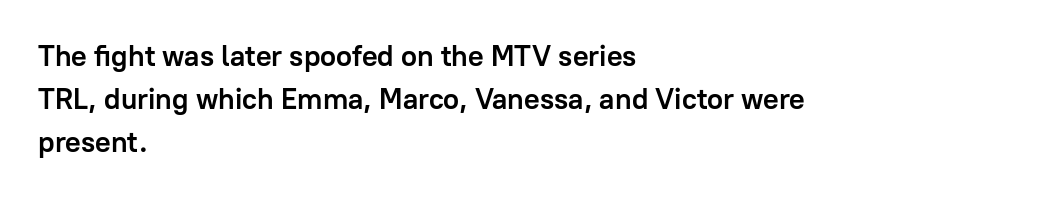
The image shows 29 px semibold sans-serif type, upright; set left-aligned, normal line spacing (1.48x), normal letter spacing, not underlined; low stroke contrast and a medium x-height.
